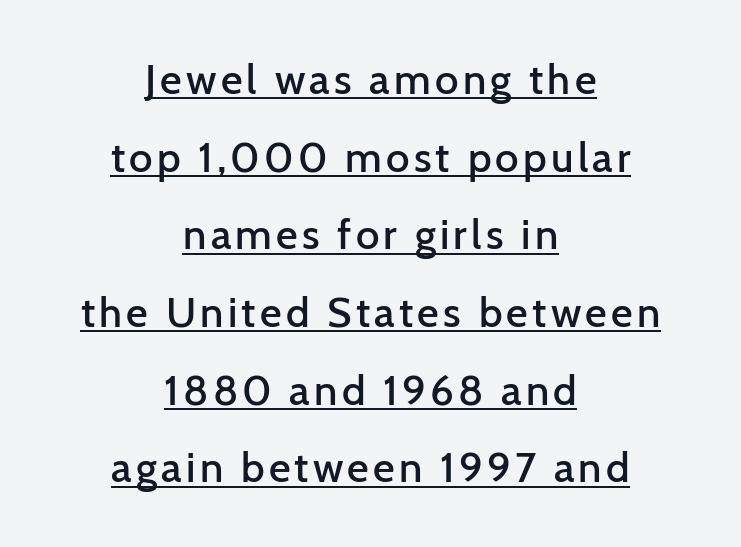
Q: Is the text bold? A: Semi-bold.
Q: Is the text italic (slanted)? A: No, it is upright.
Q: Is the typeface a serif or a sans-serif typeface? A: Sans-serif.
Q: Is the text underlined? A: Yes.
Q: How is the paragraph aligned? A: Centered.
Q: Width (condensed, normal, or wide)? A: Normal.
Q: Stroke contrast? A: Low.
Q: x-height? A: Medium.
Q: Monospaced? A: No.
